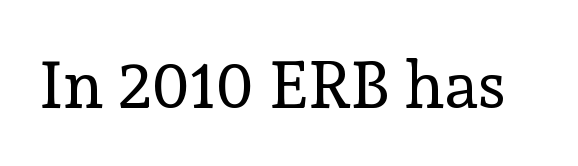
The image shows 66 px regular-weight serif type, upright; set normal letter spacing, not underlined; a medium x-height.
